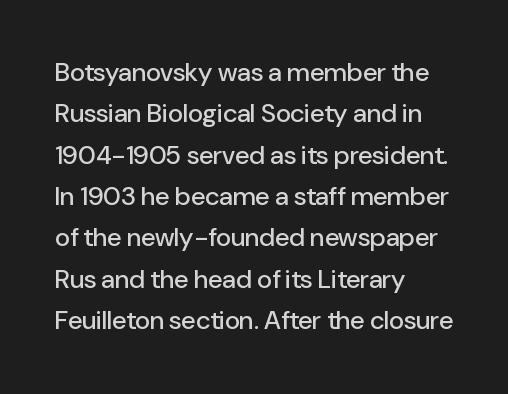
The image shows 26 px text type, upright; set left-aligned, normal line spacing (1.59x), normal letter spacing, not underlined.
